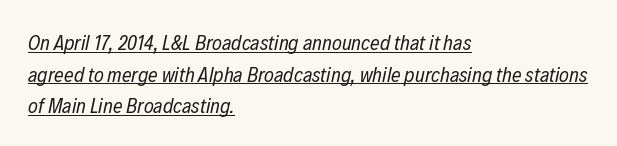
The image shows 21 px text type, italic (leaning right); set left-aligned, normal line spacing (1.51x), normal letter spacing, underlined.
